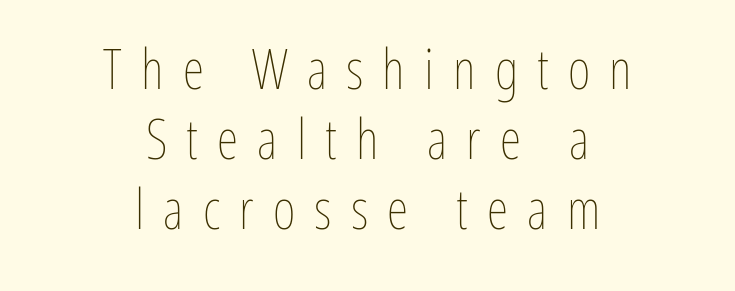
{"italic": "no", "bold": "no", "weight": "thin", "width": "condensed", "stroke_contrast": "low", "x_height": "medium", "monospaced": "no", "underline": "no", "align": "center", "line_spacing": "normal", "line_spacing_ratio": 1.27, "letter_spacing": "wide", "letter_spacing_em": 0.35, "glyph_px": 55}
